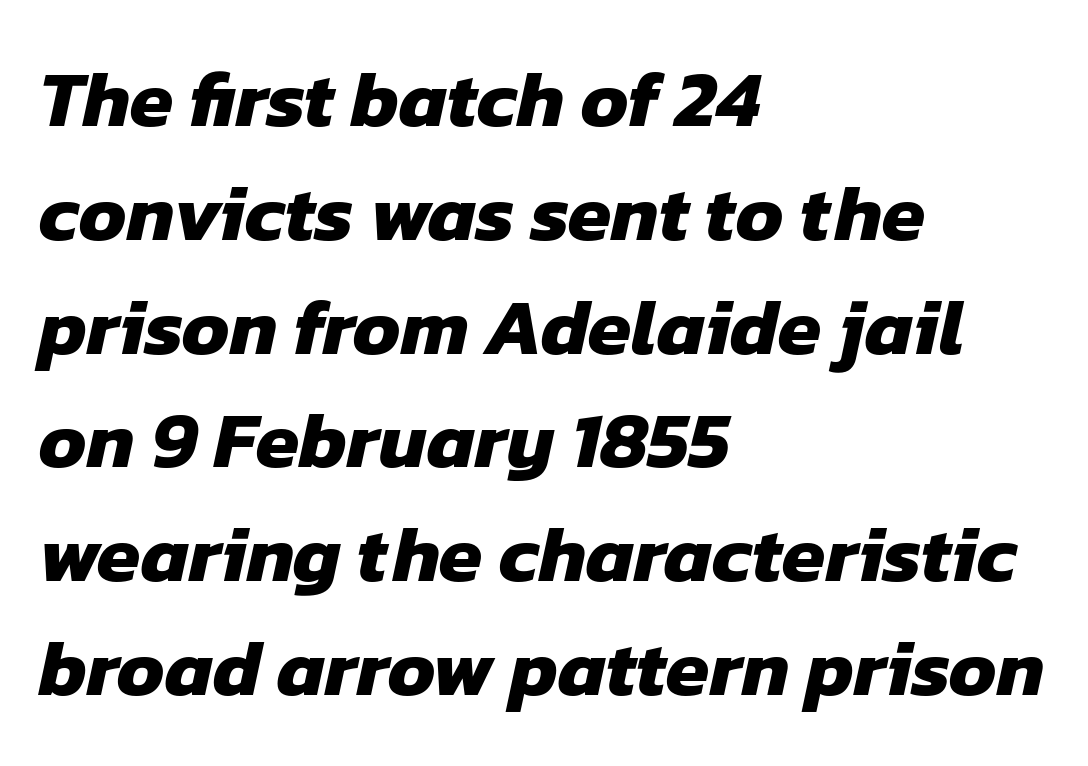
{"serif": "no", "bold": "yes", "weight": "heavy", "width": "normal", "stroke_contrast": "low", "x_height": "medium", "monospaced": "no", "underline": "no", "align": "left", "line_spacing": "normal", "line_spacing_ratio": 1.44, "letter_spacing": "normal", "letter_spacing_em": 0.0, "glyph_px": 79}
